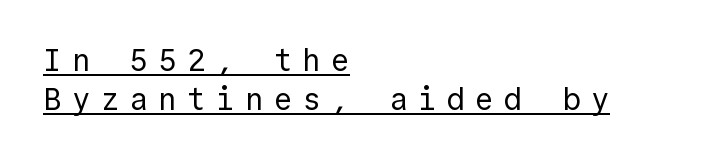
The image shows 31 px regular-weight sans-serif type, upright, monospaced; set left-aligned, normal line spacing (1.27x), unusually wide letter spacing (+0.33 em), underlined; a medium x-height.
